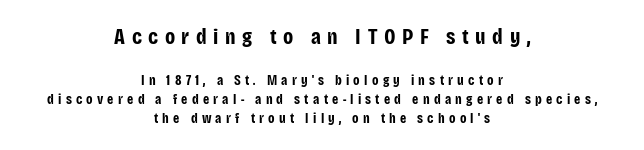
Notice how thick the strokes are: this is what a full bold looks like. Of the two passages, the one on top uses the larger point size. The rag falls on both sides of this text block equally. Each row of text sits above clean, open space. Upright lettering throughout. Here the glyphs are tracked loosely, breaking word shapes into spaced letters.
